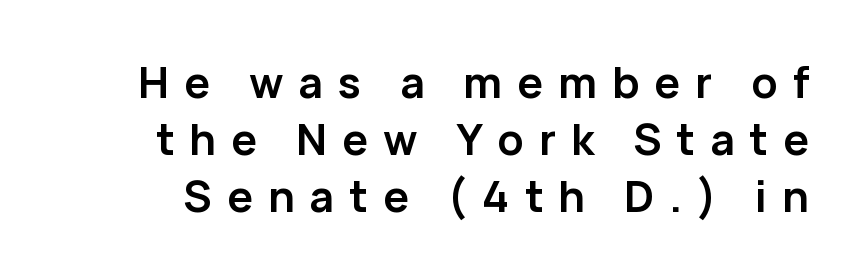
{"serif": "no", "italic": "no", "bold": "yes", "weight": "semibold", "width": "normal", "stroke_contrast": "low", "x_height": "medium", "monospaced": "no", "underline": "no", "line_spacing": "normal", "line_spacing_ratio": 1.32, "letter_spacing": "wide", "letter_spacing_em": 0.35, "glyph_px": 43}
